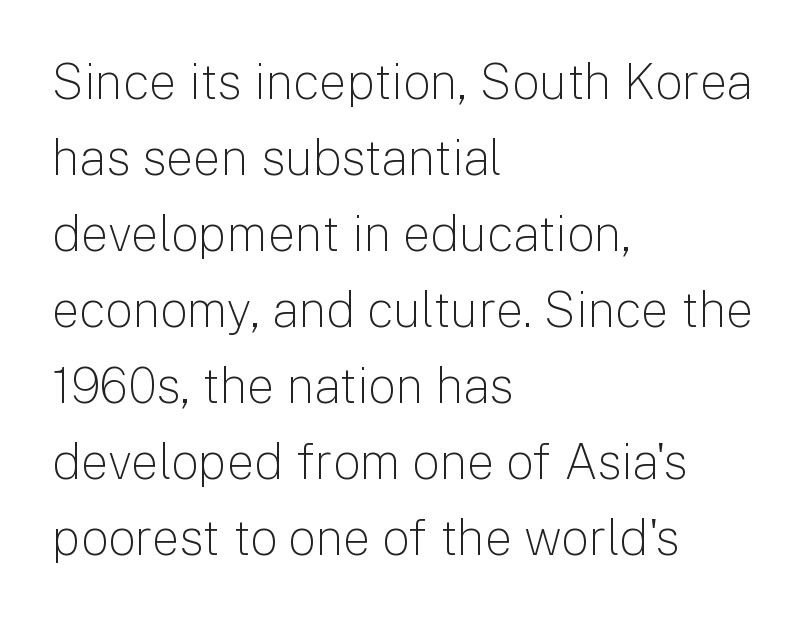
These lines stack with their left ends in a neat column. Compared with typical paragraphs, the rows here are spaced about the same. The designer went with a sans here, leaving each stem footless. Ordinary non-slanted type is in use. This rendering leaves character spacing at its baseline value. Weight class: somewhere from thin through regular.
